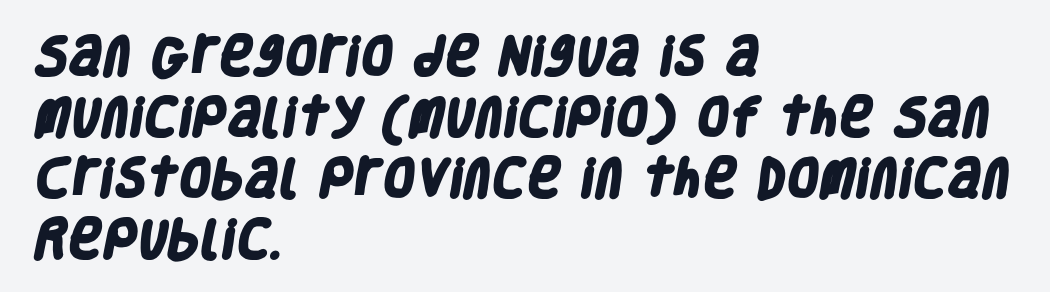
{"serif": "no", "bold": "yes", "weight": "heavy", "width": "condensed", "stroke_contrast": "low", "x_height": "large", "monospaced": "no", "underline": "no", "align": "left", "line_spacing": "normal", "line_spacing_ratio": 1.45, "letter_spacing": "normal", "letter_spacing_em": 0.0, "glyph_px": 42}
